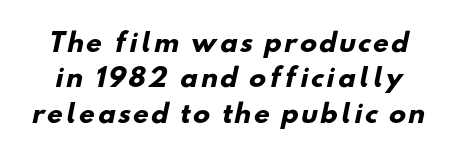
{"bold": "yes", "underline": "no", "line_spacing": "normal", "line_spacing_ratio": 1.42, "glyph_px": 25}
